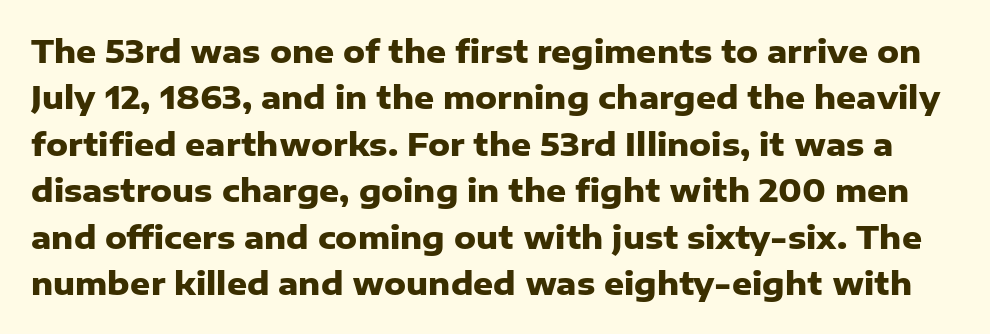
Q: Is the text bold? A: Yes.
Q: Is the text italic (slanted)? A: No, it is upright.
Q: Is the typeface a serif or a sans-serif typeface? A: Sans-serif.
Q: Is the text underlined? A: No.
Q: Is the spacing between letters normal or unusually wide? A: Normal.
Q: Is the spacing between lines tight, normal or loose? A: Normal.
Q: Width (condensed, normal, or wide)? A: Normal.
Q: Stroke contrast? A: Low.
Q: x-height? A: Medium.
Q: Monospaced? A: No.
